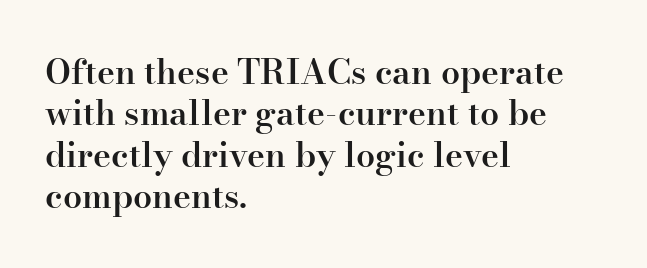
Q: Is the text bold? A: Semi-bold.
Q: Is the text italic (slanted)? A: No, it is upright.
Q: Is the typeface a serif or a sans-serif typeface? A: Serif.
Q: Is the text underlined? A: No.
Q: How is the paragraph aligned? A: Left-aligned.
Q: Is the spacing between letters normal or unusually wide? A: Normal.
Q: Width (condensed, normal, or wide)? A: Normal.
Q: Stroke contrast? A: High.
Q: x-height? A: Small.
Q: Monospaced? A: No.
